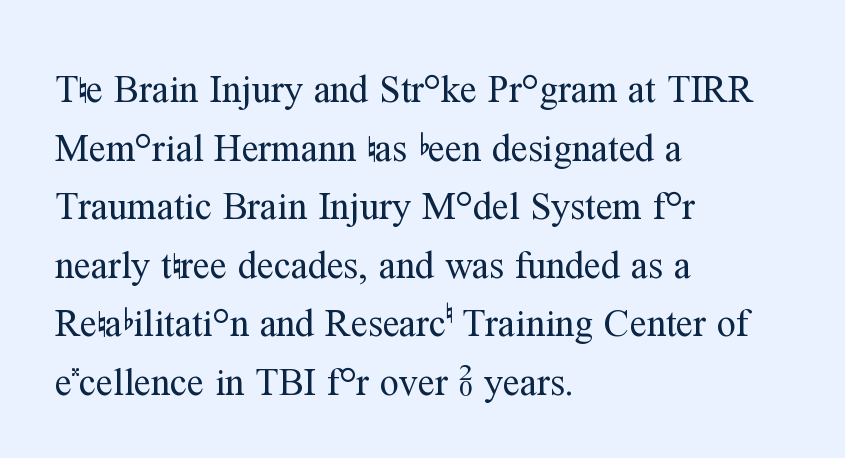
Q: Is the text bold? A: No.
Q: Is the text italic (slanted)? A: No, it is upright.
Q: Is the typeface a serif or a sans-serif typeface? A: Serif.
Q: Is the text underlined? A: No.
Q: How is the paragraph aligned? A: Left-aligned.
Q: Is the spacing between letters normal or unusually wide? A: Normal.
Q: Is the spacing between lines tight, normal or loose? A: Normal.
Q: Width (condensed, normal, or wide)? A: Normal.
Q: Stroke contrast? A: Medium.
Q: x-height? A: Medium.
Q: Monospaced? A: No.
